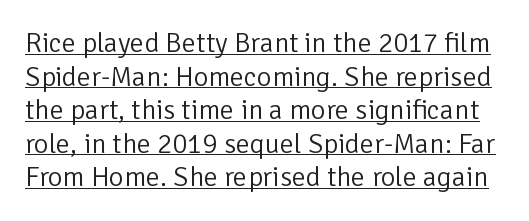
Looks like regular typesetting: each glyph gets only the width it needs. Like a heading marked for emphasis, these lines bear an underscore. The line texture is even and compact thanks to regular tracking. This is sans-serif lettering, the kind often seen on screens and signage. The lettering holds an erect, upright posture throughout. Is the type heavy? It reads as light-to-regular instead.
